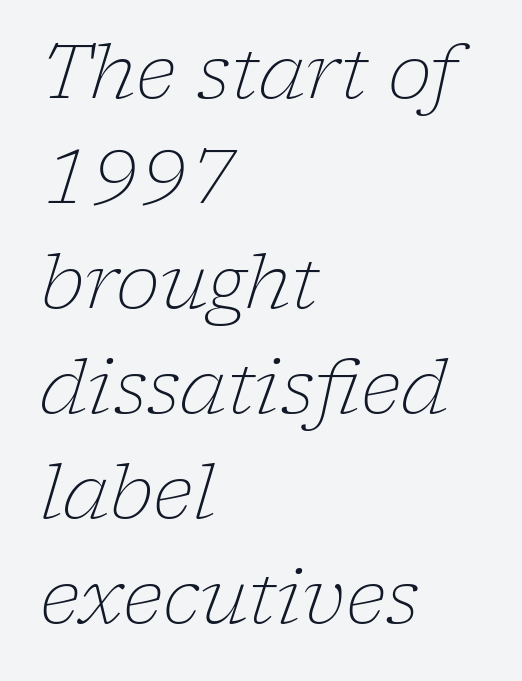
The image shows 75 px light serif type, italic (leaning right); set left-aligned, normal line spacing (1.4x), normal letter spacing, not underlined; low stroke contrast and a medium x-height.
